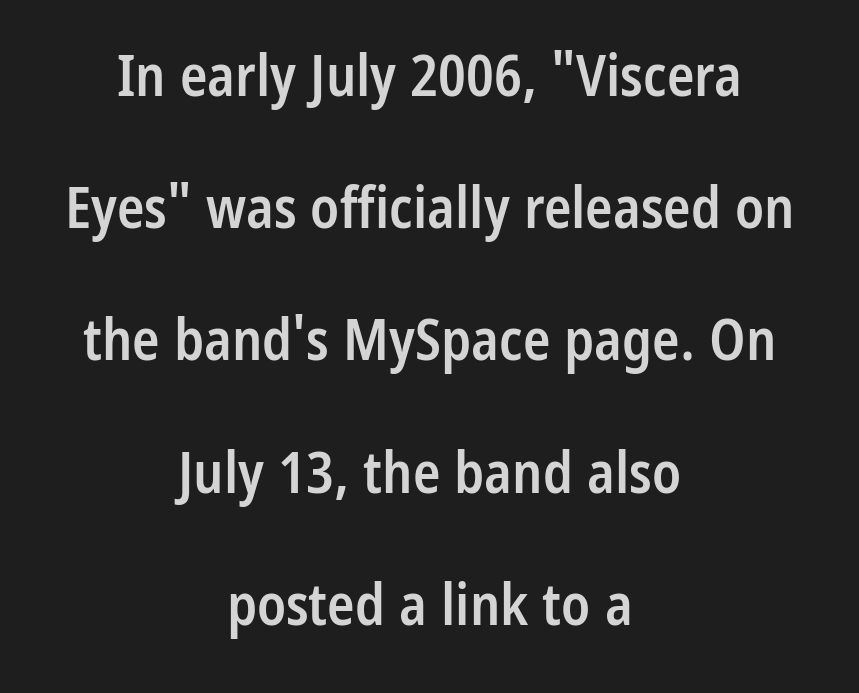
Does the type have serifs? No, each stem ends abruptly. The rendering positions every line midway between the sides. The zone under the glyphs is completely vacant. Look at the stroke-to-counter ratio: somewhat heavy, a semibold. The rendering uses natural spacing where letterforms have individual widths.
